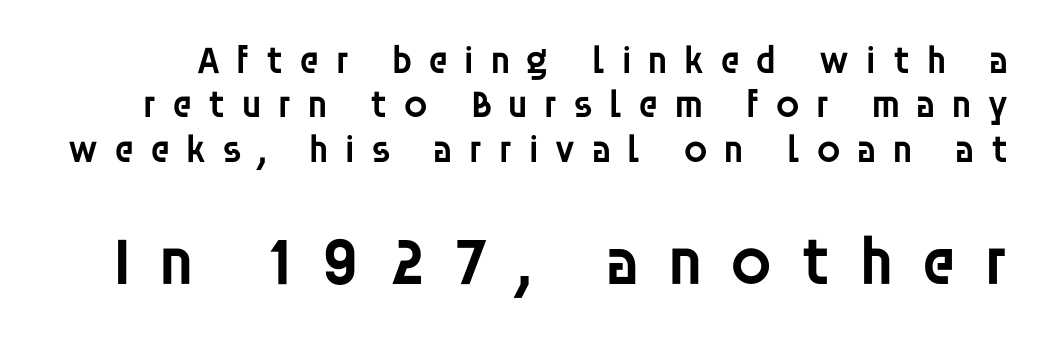
Q: Is the text bold? A: Semi-bold.
Q: Is the text italic (slanted)? A: No, it is upright.
Q: Is the typeface a serif or a sans-serif typeface? A: Sans-serif.
Q: Is the text underlined? A: No.
Q: Is the spacing between letters normal or unusually wide? A: Unusually wide.
Q: Is the spacing between lines tight, normal or loose? A: Tight.
Q: Which block of text is set in a larger size, the first (top) or the second (bottom)? A: The second (bottom) one.
Q: Width (condensed, normal, or wide)? A: Normal.
Q: Stroke contrast? A: Low.
Q: x-height? A: Large.
Q: Monospaced? A: No.
